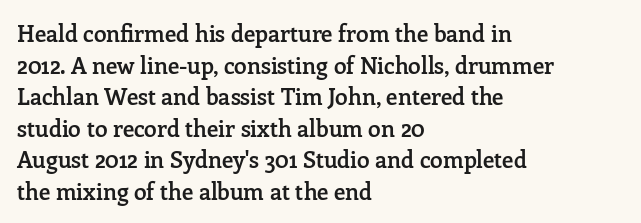
Q: Is the text bold? A: Semi-bold.
Q: Is the text italic (slanted)? A: No, it is upright.
Q: Is the text underlined? A: No.
Q: How is the paragraph aligned? A: Left-aligned.
Q: Is the spacing between letters normal or unusually wide? A: Normal.
Q: Is the spacing between lines tight, normal or loose? A: Normal.
